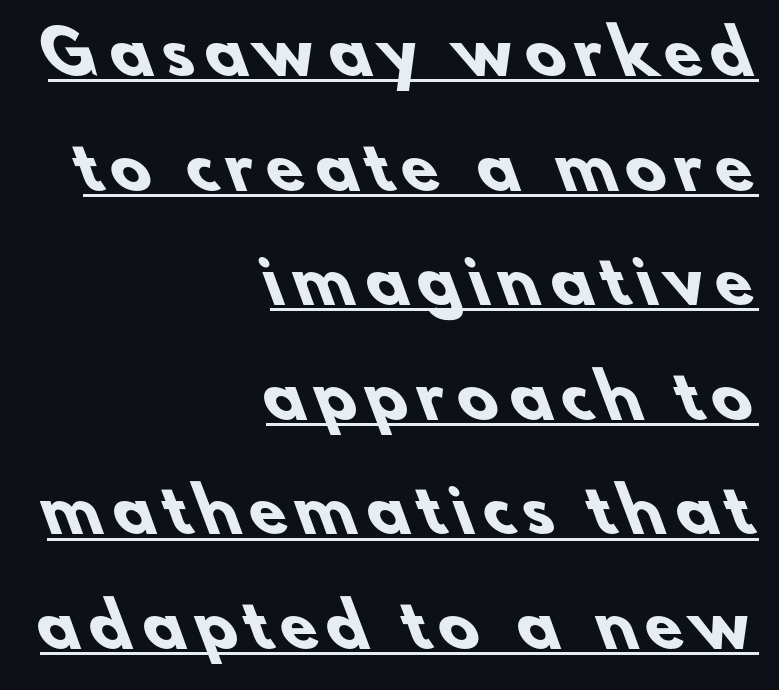
The image shows 60 px heavy sans-serif type; set right-aligned, loose line spacing (1.91x), underlined; low stroke contrast and a small x-height.
